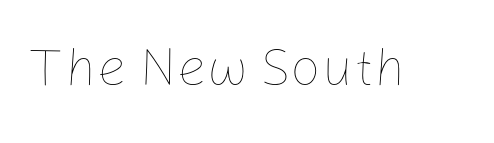
How are the letters spaced? Ordinarily, with no added tracking. This reads as an unemphasized weight, regular at the heaviest. Does the lettering tilt? It doesn't — this is upright. The face used here is proportionally spaced, like ordinary book or web type. The area under the type is left untouched.
